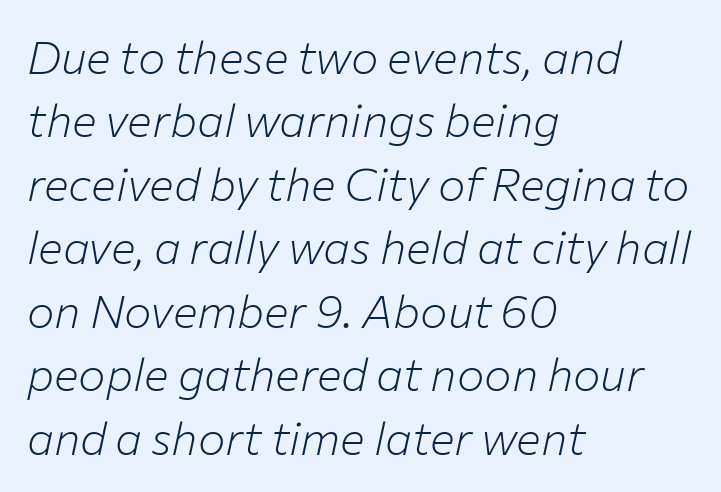
Q: Is the text bold? A: No.
Q: Is the text italic (slanted)? A: Yes, it leans right by about 12 degrees.
Q: Is the text underlined? A: No.
Q: How is the paragraph aligned? A: Left-aligned.
Q: Is the spacing between letters normal or unusually wide? A: Normal.
Q: Is the spacing between lines tight, normal or loose? A: Normal.
Q: Width (condensed, normal, or wide)? A: Normal.
Q: Stroke contrast? A: Low.
Q: x-height? A: Medium.
Q: Monospaced? A: No.
